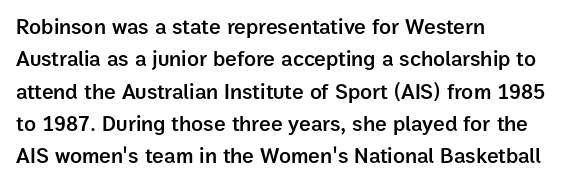
The image shows 22 px text type, upright; set left-aligned, normal line spacing (1.47x), normal letter spacing, not underlined.
